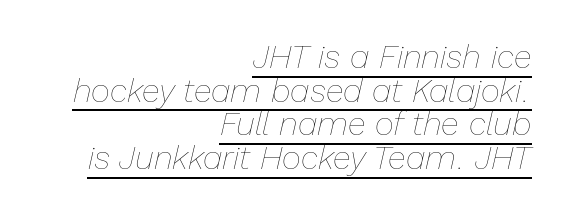
The image shows 33 px thin type, italic (leaning right); set right-aligned, tight line spacing (1.02x), normal letter spacing, underlined; low stroke contrast and a medium x-height.
